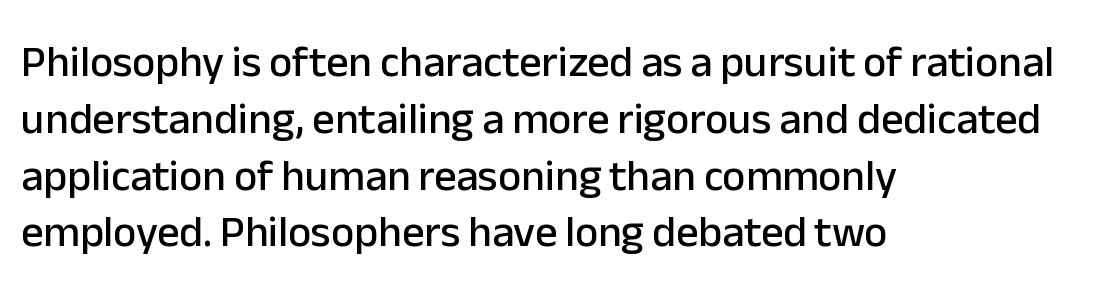
{"serif": "no", "italic": "no", "width": "normal", "stroke_contrast": "low", "x_height": "medium", "monospaced": "no", "underline": "no", "align": "left", "line_spacing": "normal", "line_spacing_ratio": 1.29, "letter_spacing": "normal", "letter_spacing_em": 0.0, "glyph_px": 44}
